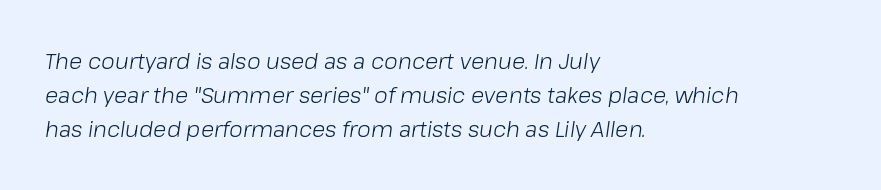
Yep, that's italic — everything's leaning. Does extra space separate the letters? No, they use regular spacing. Letters have the restrained weight of plain body copy at most. What's the leading like? Ordinary, nothing unusual. Honestly, there is no underline to notice here at all.
